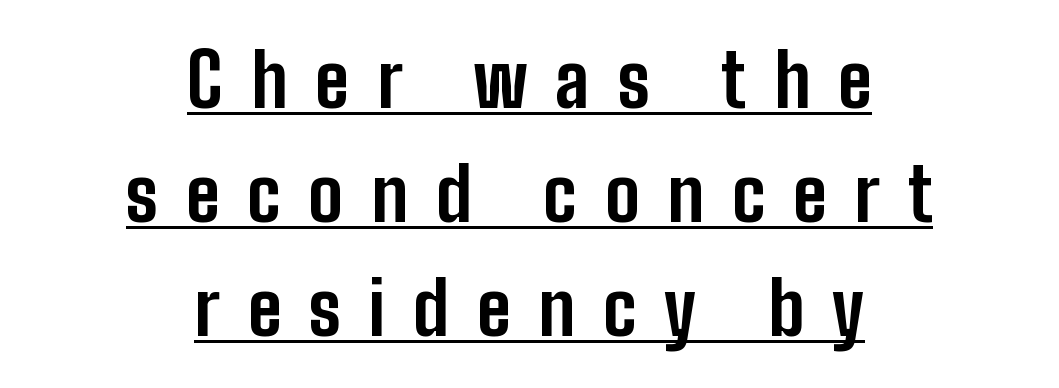
Q: Is the text bold? A: Yes.
Q: Is the text italic (slanted)? A: No, it is upright.
Q: Is the typeface a serif or a sans-serif typeface? A: Sans-serif.
Q: Is the text underlined? A: Yes.
Q: How is the paragraph aligned? A: Centered.
Q: Is the spacing between letters normal or unusually wide? A: Unusually wide.
Q: Is the spacing between lines tight, normal or loose? A: Normal.
Q: Width (condensed, normal, or wide)? A: Condensed.
Q: Stroke contrast? A: Low.
Q: x-height? A: Medium.
Q: Monospaced? A: No.
